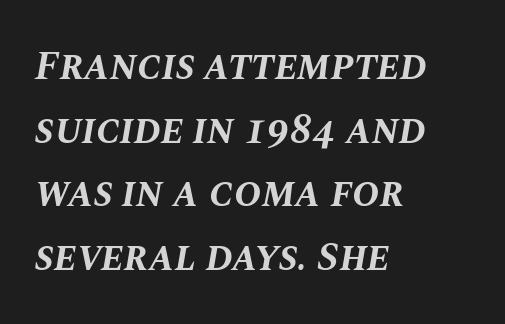
The image shows 41 px bold type, italic (leaning right); set left-aligned, normal line spacing (1.55x), normal letter spacing, not underlined; medium stroke contrast and a large x-height.
